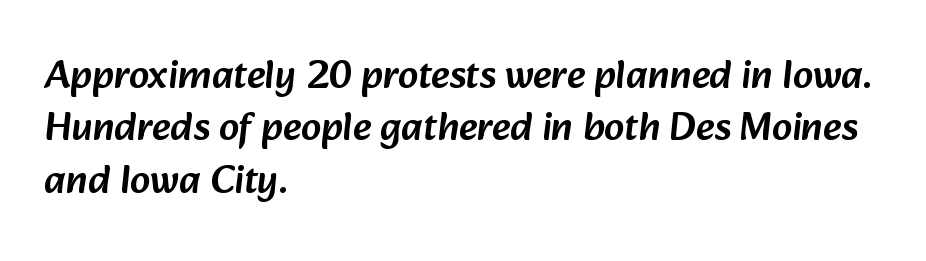
The passage shown is typed in a proportional face where columns would drift. Horizontal bands of white between lines are of average thickness. One-word summary of the alignment: left. The specimen omits any rule beneath the text block's lines.
